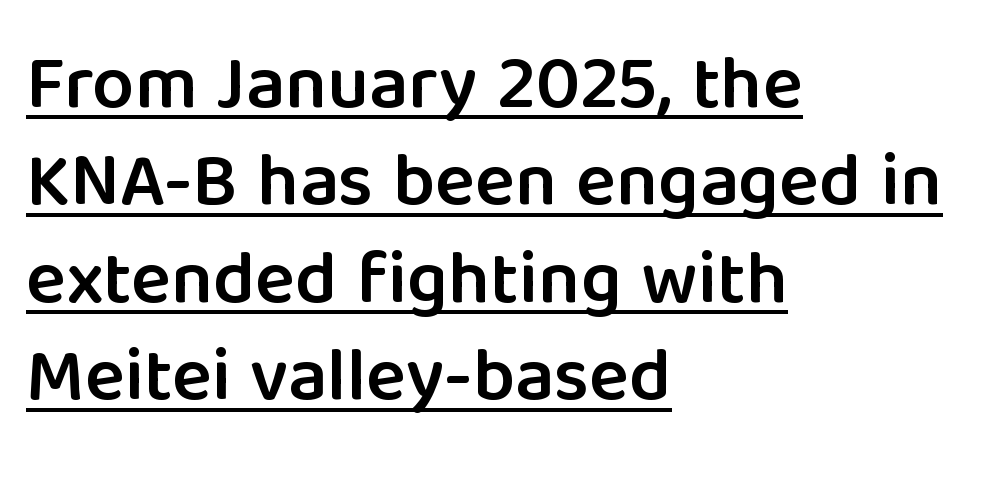
The image shows 75 px semibold sans-serif type, upright; set left-aligned, normal line spacing (1.3x), normal letter spacing, underlined; low stroke contrast and a medium x-height.
